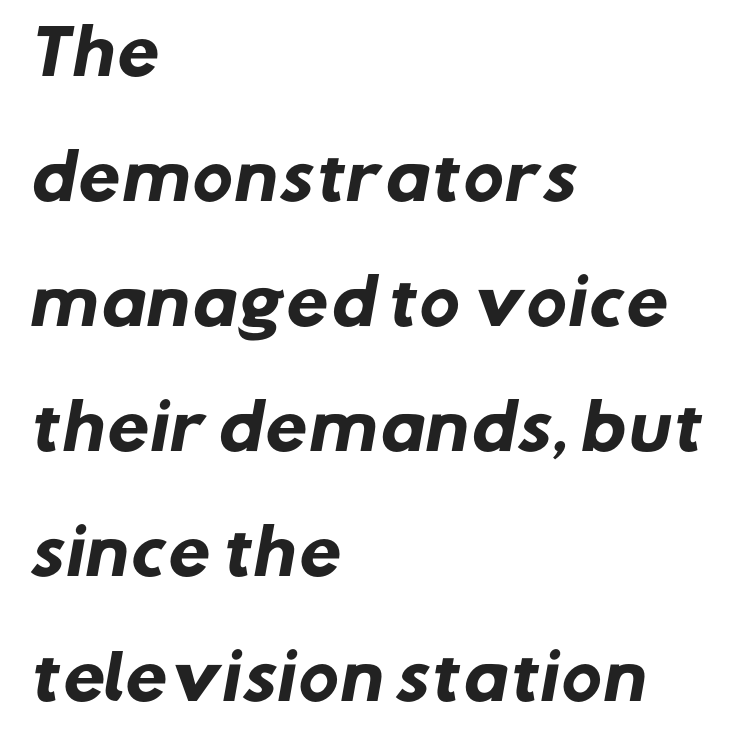
The rendering uses natural spacing where letterforms have individual widths. The gap between lines stays unmarked. The horizontal fit of the characters is conventional and even. A full-strength bold gives these letters their thick strokes. Reading down the column, the eye jumps a long way to each next line. The typesetter chose a ragged-right arrangement here.
